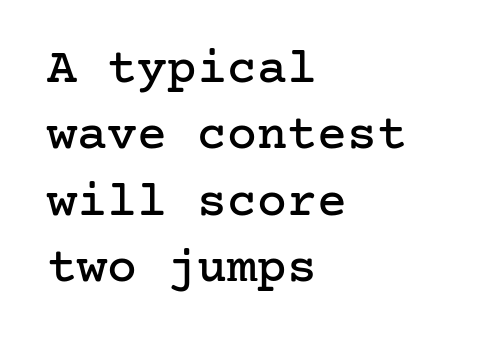
Q: Is the text italic (slanted)? A: No, it is upright.
Q: Is the typeface a serif or a sans-serif typeface? A: Serif.
Q: Is the text underlined? A: No.
Q: How is the paragraph aligned? A: Left-aligned.
Q: Is the spacing between letters normal or unusually wide? A: Normal.
Q: Is the spacing between lines tight, normal or loose? A: Normal.
Q: Width (condensed, normal, or wide)? A: Normal.
Q: Stroke contrast? A: Low.
Q: x-height? A: Medium.
